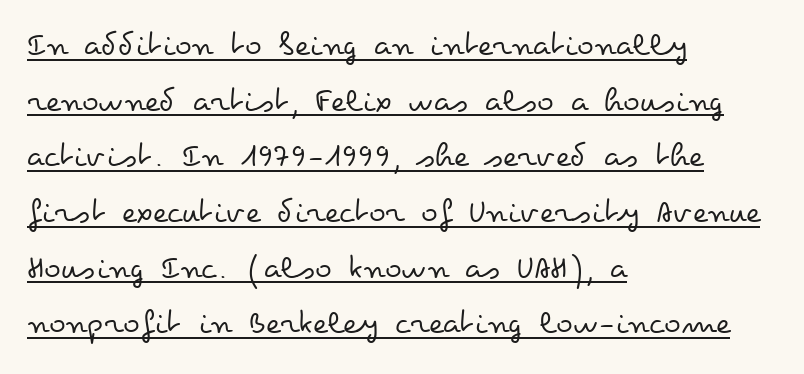
The image shows 35 px regular-weight, wide type, upright; set left-aligned, normal line spacing (1.59x), normal letter spacing, underlined; low stroke contrast and a small x-height.
